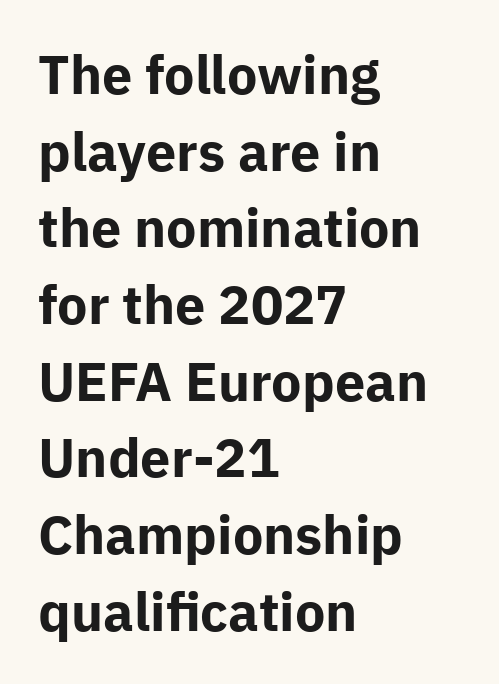
Q: Is the text bold? A: Yes.
Q: Is the text italic (slanted)? A: No, it is upright.
Q: Is the typeface a serif or a sans-serif typeface? A: Sans-serif.
Q: Is the text underlined? A: No.
Q: How is the paragraph aligned? A: Left-aligned.
Q: Is the spacing between letters normal or unusually wide? A: Normal.
Q: Is the spacing between lines tight, normal or loose? A: Normal.
Q: Width (condensed, normal, or wide)? A: Normal.
Q: Stroke contrast? A: Low.
Q: x-height? A: Medium.
Q: Monospaced? A: No.
